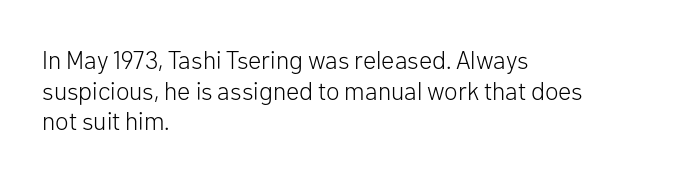
The letters look calm and open, with moderate or lighter stems. Descenders are the only things crossing below the line. Left-aligned paragraph, ragged on the right. Short note: letters normally spaced.
